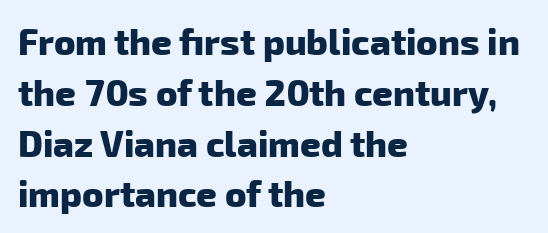
Q: Is the text bold? A: Yes.
Q: Is the typeface a serif or a sans-serif typeface? A: Sans-serif.
Q: Is the text underlined? A: No.
Q: How is the paragraph aligned? A: Left-aligned.
Q: Is the spacing between letters normal or unusually wide? A: Normal.
Q: Is the spacing between lines tight, normal or loose? A: Normal.
Q: Width (condensed, normal, or wide)? A: Normal.
Q: Stroke contrast? A: Low.
Q: x-height? A: Medium.
Q: Monospaced? A: No.
